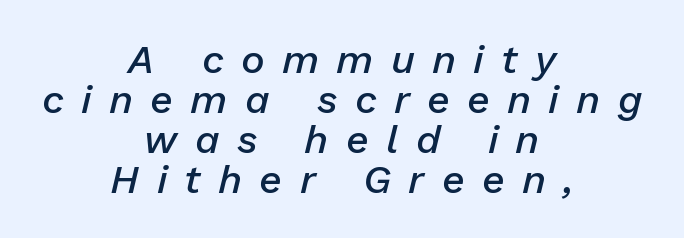
The image shows 40 px semibold type, italic (leaning right); set centered, tight line spacing (1.0x), unusually wide letter spacing (+0.43 em), not underlined; low stroke contrast and a medium x-height.
